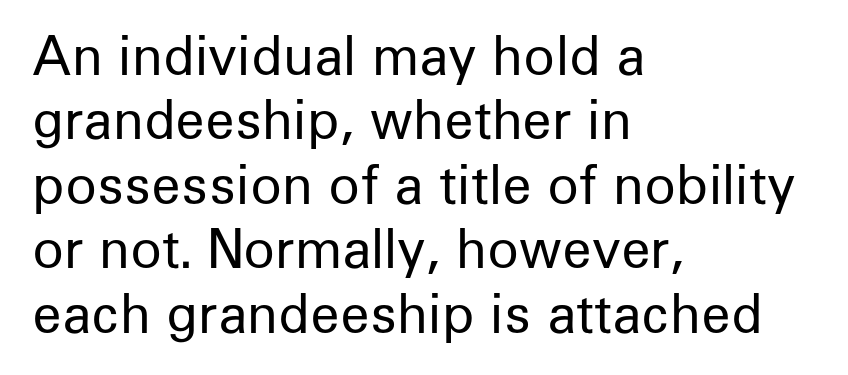
Q: Is the text bold? A: No.
Q: Is the text italic (slanted)? A: No, it is upright.
Q: Is the typeface a serif or a sans-serif typeface? A: Sans-serif.
Q: Is the text underlined? A: No.
Q: How is the paragraph aligned? A: Left-aligned.
Q: Is the spacing between letters normal or unusually wide? A: Normal.
Q: Width (condensed, normal, or wide)? A: Normal.
Q: Stroke contrast? A: Low.
Q: x-height? A: Medium.
Q: Monospaced? A: No.
